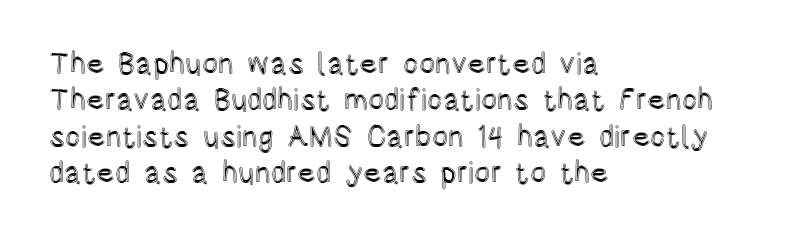
The image shows 30 px condensed type, upright; set left-aligned, line spacing 1.21x, normal letter spacing, not underlined; a large x-height.
